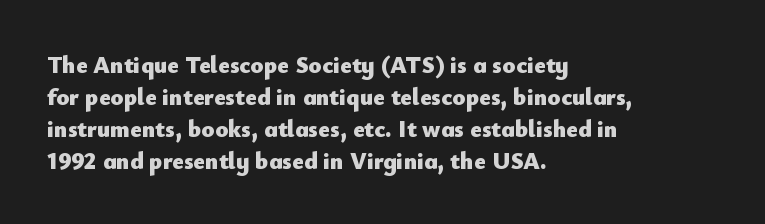
The image shows 24 px bold type, upright; set left-aligned, normal line spacing (1.34x), normal letter spacing, not underlined.
